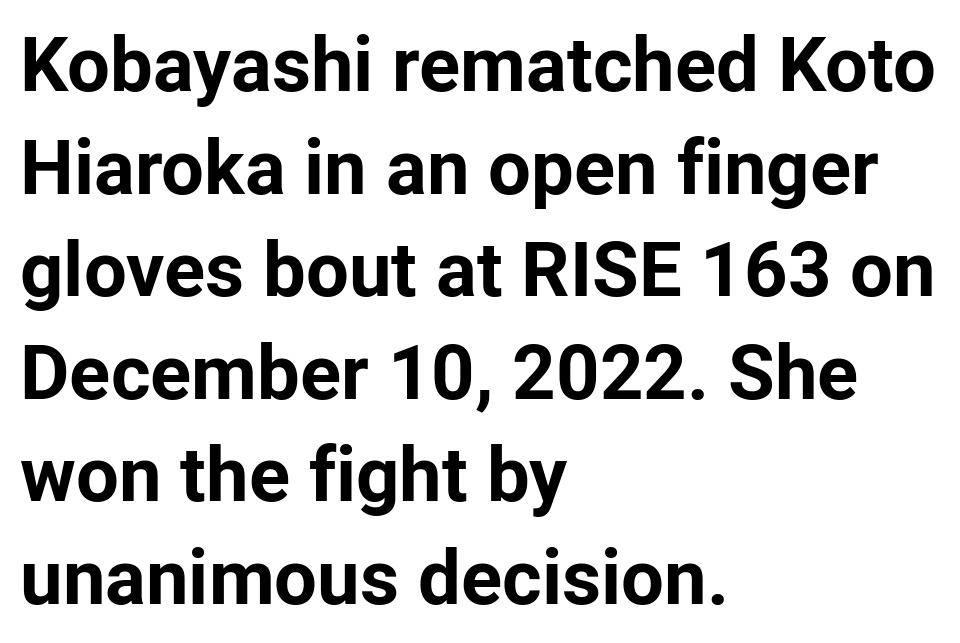
The font is running at its bold setting. Examine the stroke ends and you'll find no serifs. There is no visible air inserted between adjacent glyphs. Characters remain perfectly vertical along every line.
